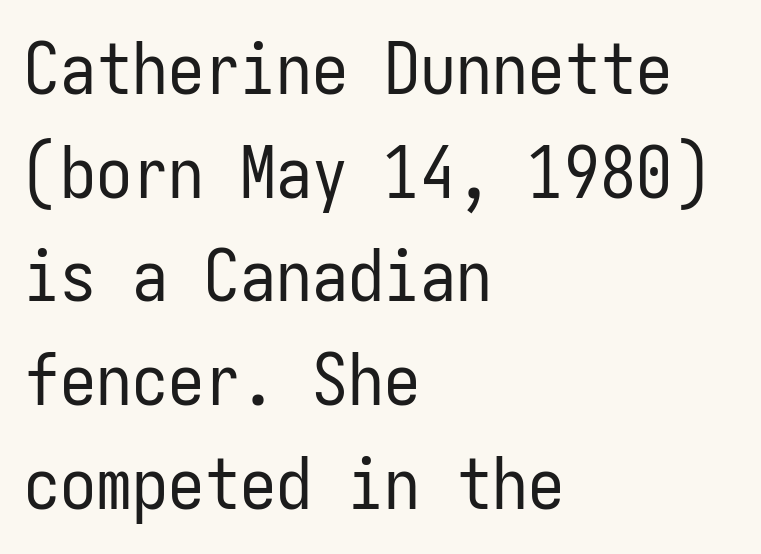
Q: Is the text bold? A: No.
Q: Is the text italic (slanted)? A: No, it is upright.
Q: Is the typeface a serif or a sans-serif typeface? A: Sans-serif.
Q: Is the text underlined? A: No.
Q: How is the paragraph aligned? A: Left-aligned.
Q: Is the spacing between letters normal or unusually wide? A: Normal.
Q: Is the spacing between lines tight, normal or loose? A: Normal.
Q: Width (condensed, normal, or wide)? A: Condensed.
Q: Stroke contrast? A: Low.
Q: x-height? A: Medium.
Q: Monospaced? A: Yes.
